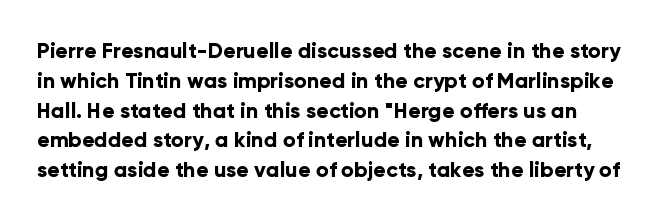
{"italic": "no", "bold": "yes", "underline": "no", "line_spacing": "normal", "line_spacing_ratio": 1.42, "letter_spacing": "normal", "letter_spacing_em": 0.0, "glyph_px": 21}
